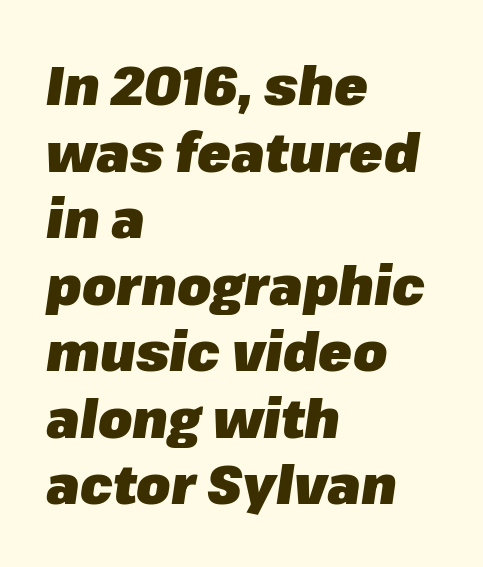
Q: Is the text bold? A: Yes.
Q: Is the text italic (slanted)? A: Yes, it leans right by about 8 degrees.
Q: Is the text underlined? A: No.
Q: How is the paragraph aligned? A: Left-aligned.
Q: Is the spacing between letters normal or unusually wide? A: Normal.
Q: Width (condensed, normal, or wide)? A: Normal.
Q: Stroke contrast? A: Low.
Q: x-height? A: Medium.
Q: Monospaced? A: No.
